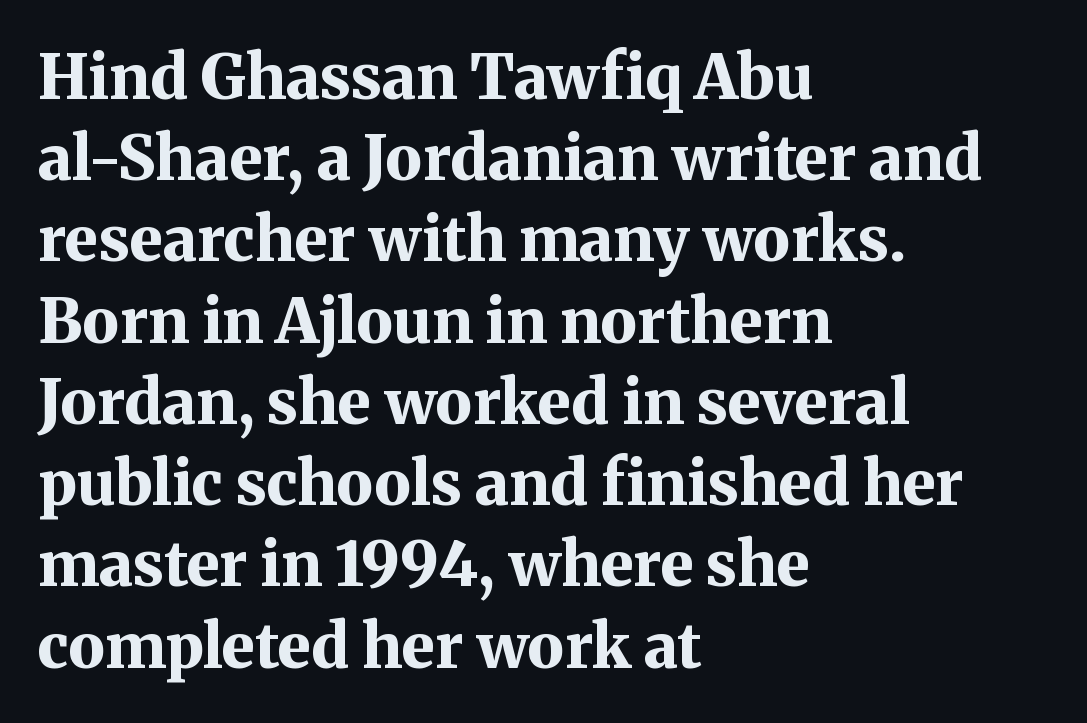
Q: Is the text bold? A: Yes.
Q: Is the text italic (slanted)? A: No, it is upright.
Q: Is the typeface a serif or a sans-serif typeface? A: Serif.
Q: Is the text underlined? A: No.
Q: How is the paragraph aligned? A: Left-aligned.
Q: Is the spacing between letters normal or unusually wide? A: Normal.
Q: Is the spacing between lines tight, normal or loose? A: Normal.
Q: Width (condensed, normal, or wide)? A: Normal.
Q: Stroke contrast? A: Medium.
Q: x-height? A: Medium.
Q: Monospaced? A: No.
